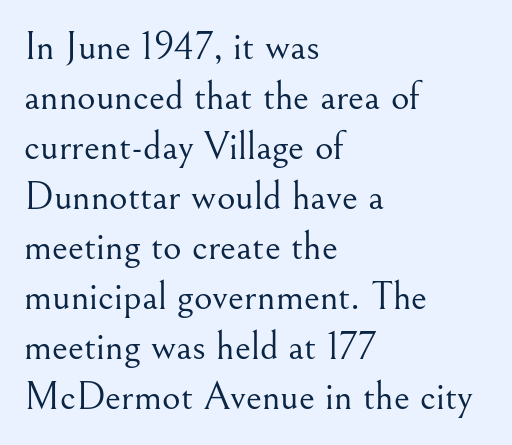
The vertical gap from one line to the next is medium. No extra tracking has been applied to these lines. The strokes are not fattened; the text isn't bold. In CSS terms this would be text-align: left.
